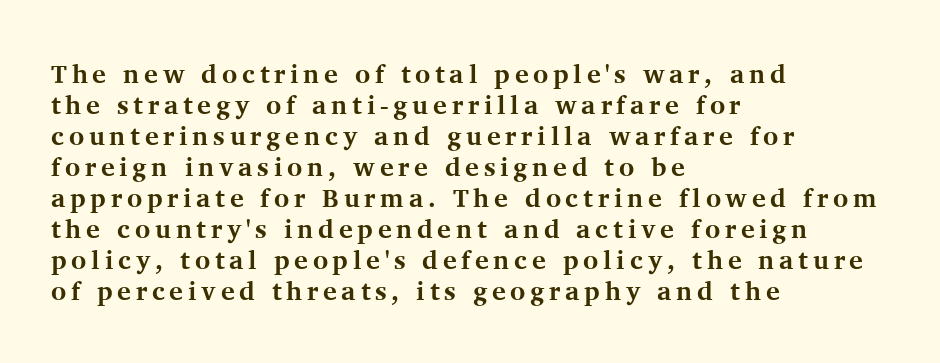
Q: Is the text bold? A: Yes.
Q: Is the text italic (slanted)? A: No, it is upright.
Q: Is the text underlined? A: No.
Q: How is the paragraph aligned? A: Left-aligned.
